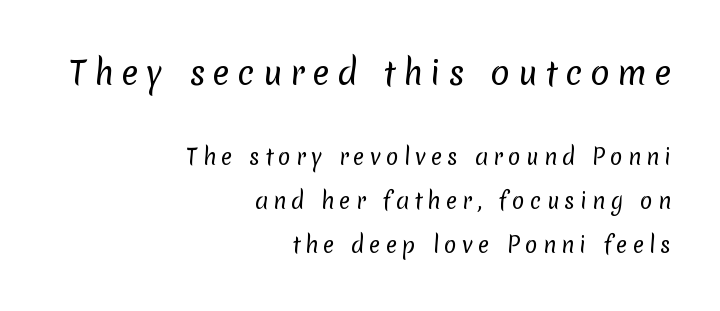
Q: Is the text bold? A: No.
Q: Is the typeface a serif or a sans-serif typeface? A: Sans-serif.
Q: Is the text underlined? A: No.
Q: How is the paragraph aligned? A: Right-aligned.
Q: Is the spacing between letters normal or unusually wide? A: Unusually wide.
Q: Is the spacing between lines tight, normal or loose? A: Loose.
Q: Which block of text is set in a larger size, the first (top) or the second (bottom)? A: The first (top) one.
Q: Width (condensed, normal, or wide)? A: Normal.
Q: Stroke contrast? A: Low.
Q: x-height? A: Medium.
Q: Monospaced? A: No.
